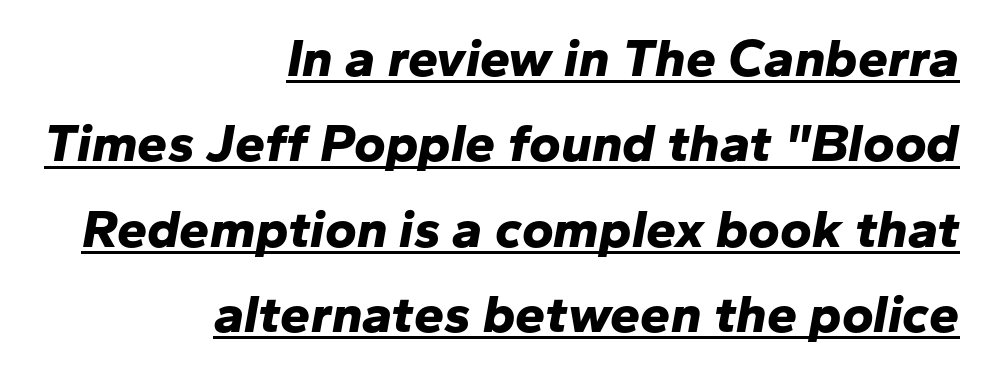
The image shows 54 px bold type, italic (leaning right); set right-aligned, normal line spacing (1.58x), normal letter spacing, underlined; low stroke contrast and a medium x-height.
